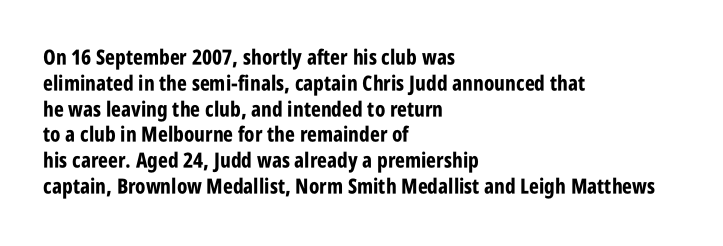
{"italic": "no", "bold": "yes", "underline": "no", "align": "left", "line_spacing_ratio": 1.23, "letter_spacing": "normal", "letter_spacing_em": 0.0, "glyph_px": 21}
